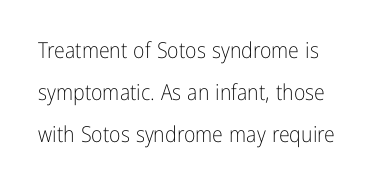
The image shows 22 px text type, upright; set left-aligned, loose line spacing (1.91x), normal letter spacing, not underlined.
